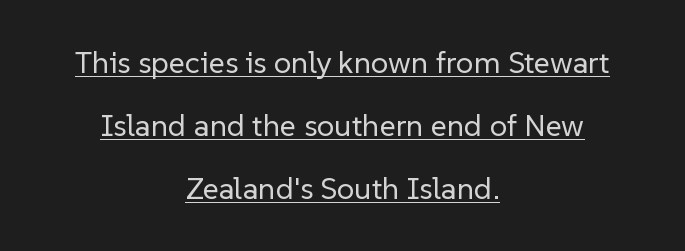
Font category for this specimen: sans-serif. Upright lettering throughout. One glance says open: line gaps are wider than usual. There is no visible air inserted between adjacent glyphs. These lines are rendered in a variable-pitch font.
